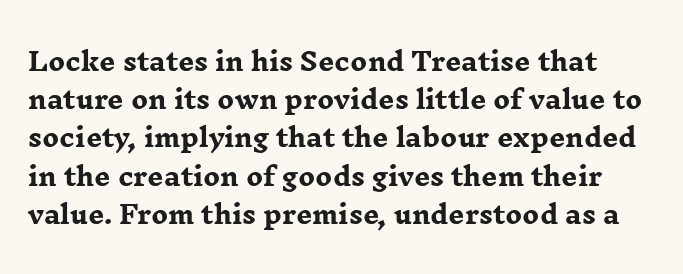
Q: Is the text bold? A: Yes.
Q: Is the text italic (slanted)? A: No, it is upright.
Q: Is the text underlined? A: No.
Q: Is the spacing between letters normal or unusually wide? A: Normal.
Q: Is the spacing between lines tight, normal or loose? A: Normal.
